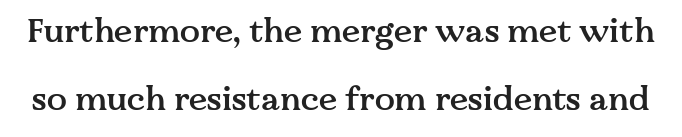
Q: Is the text bold? A: Semi-bold.
Q: Is the text italic (slanted)? A: No, it is upright.
Q: Is the typeface a serif or a sans-serif typeface? A: Serif.
Q: Is the text underlined? A: No.
Q: Is the spacing between letters normal or unusually wide? A: Normal.
Q: Is the spacing between lines tight, normal or loose? A: Loose.
Q: Width (condensed, normal, or wide)? A: Normal.
Q: Stroke contrast? A: Medium.
Q: x-height? A: Medium.
Q: Monospaced? A: No.
